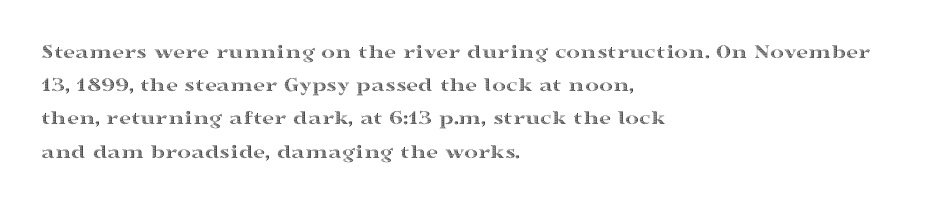
The tracking reads as untouched default to a designer's eye. Anything drawn beneath the words? Only blank space. Leading: standard. The lettering holds an erect, upright posture throughout.
